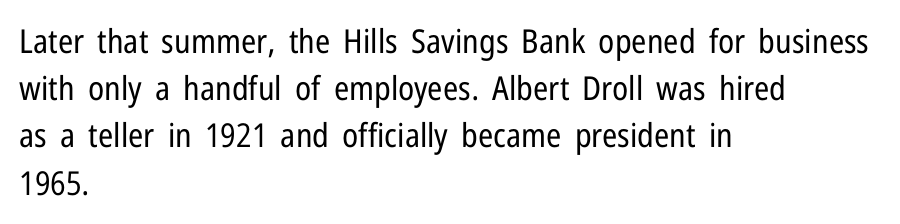
The image shows 33 px regular-weight, condensed sans-serif type, upright; set left-aligned, normal line spacing (1.43x), normal letter spacing, not underlined; low stroke contrast and a medium x-height.
